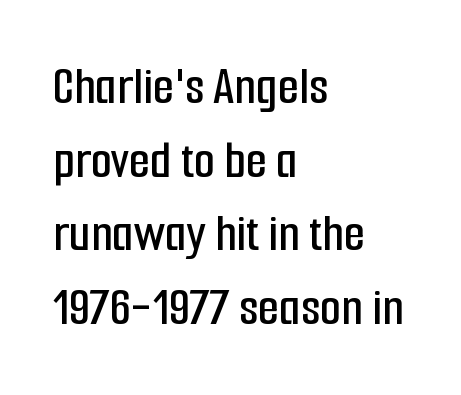
The image shows 55 px condensed sans-serif type, upright; set left-aligned, normal line spacing (1.34x), normal letter spacing, not underlined; low stroke contrast and a medium x-height.
